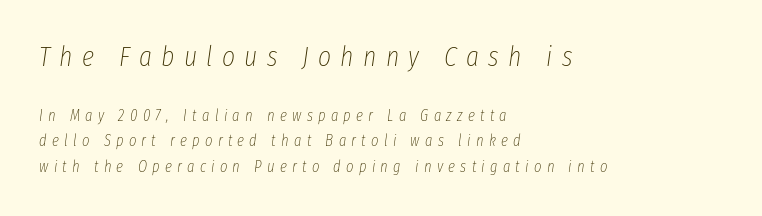
Q: Is the text bold? A: No.
Q: Is the text italic (slanted)? A: Yes, it leans right by about 8 degrees.
Q: Is the text underlined? A: No.
Q: How is the paragraph aligned? A: Left-aligned.
Q: Is the spacing between letters normal or unusually wide? A: Unusually wide.
Q: Is the spacing between lines tight, normal or loose? A: Normal.
Q: Which block of text is set in a larger size, the first (top) or the second (bottom)? A: The first (top) one.
Q: Width (condensed, normal, or wide)? A: Condensed.
Q: Stroke contrast? A: Low.
Q: x-height? A: Medium.
Q: Monospaced? A: No.
